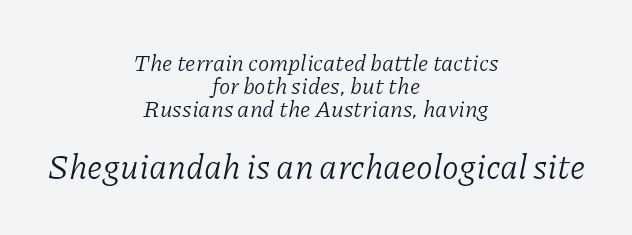
{"serif": "yes", "italic": "yes", "lean": "right", "slant_degrees": 11, "bold": "no", "weight": "light", "width": "normal", "stroke_contrast": "low", "x_height": "medium", "monospaced": "no", "underline": "no", "align": "center", "line_spacing": "tight", "line_spacing_ratio": 0.99, "letter_spacing": "normal", "letter_spacing_em": 0.0, "larger_block": "second", "size_ratio": 1.48, "glyph_px": 34}
